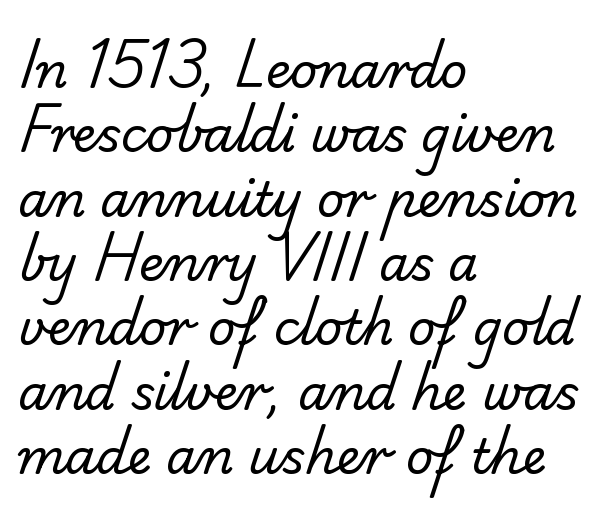
The image shows 48 px regular-weight sans-serif type; set left-aligned, normal line spacing (1.34x), normal letter spacing, not underlined; low stroke contrast and a small x-height.
